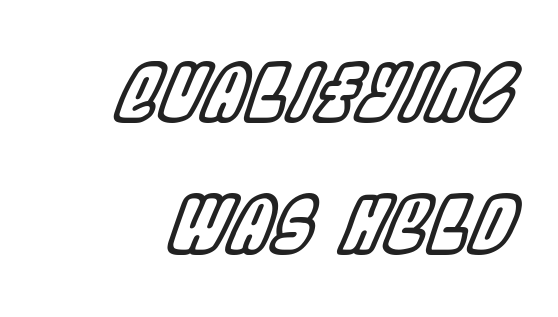
The letters advance in unequal steps, a hallmark of proportional type. Inter-character spacing is left at the font's built-in metrics. This sample uses an oblique cut, with every glyph tilted off the vertical. The words here are not underlined.
